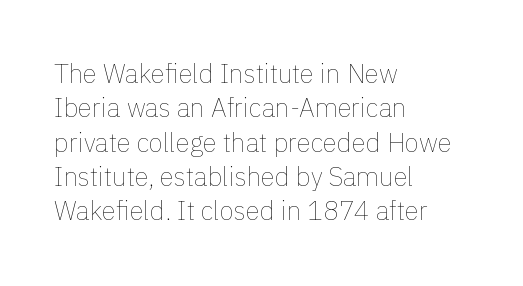
Leftover space on each line is placed entirely after the last word. Notice how the stems are strictly vertical — no italics here. The rendering uses a moderate line-height, typical for paragraphs. Underlining? Definitely not there. A light-to-regular cut is what we see here.
